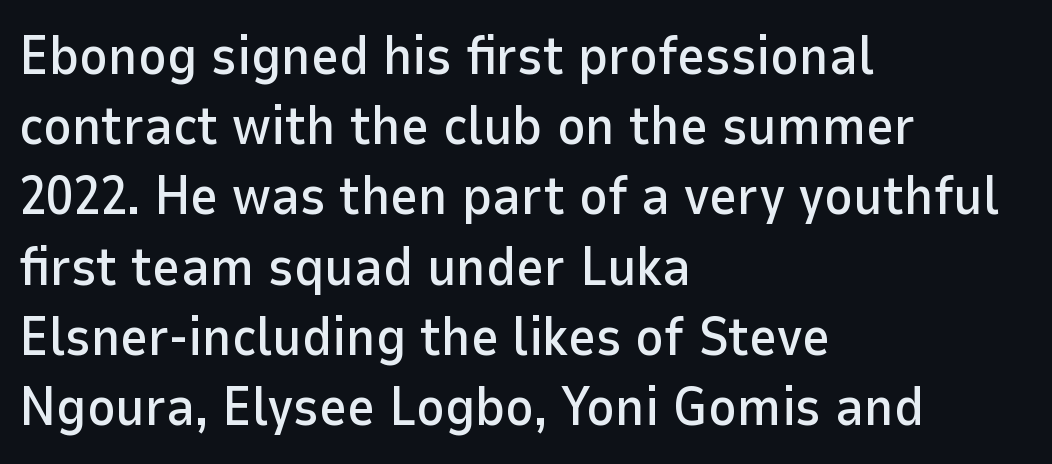
{"serif": "no", "italic": "no", "width": "normal", "stroke_contrast": "low", "x_height": "medium", "monospaced": "no", "underline": "no", "align": "left", "line_spacing": "normal", "line_spacing_ratio": 1.3, "letter_spacing": "normal", "letter_spacing_em": 0.0, "glyph_px": 54}
